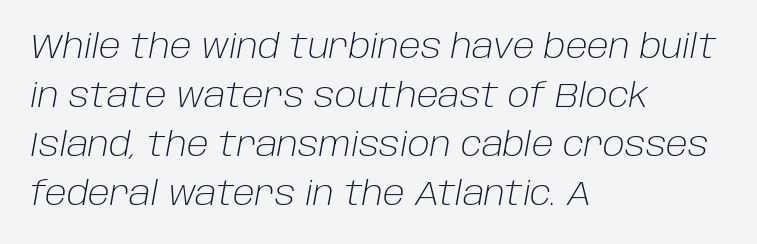
No chunkiness to these letters — they're not bold. What's the leading like? Ordinary, nothing unusual. Words appear dense and cohesive because spacing is normal. Visually the block forms a straight wall on the left and a jagged coastline on the right. Characters are canted at an angle relative to the baseline's perpendicular.
